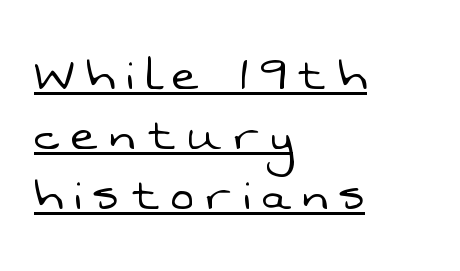
{"serif": "no", "bold": "no", "weight": "light", "width": "normal", "stroke_contrast": "low", "x_height": "medium", "monospaced": "no", "underline": "yes", "align": "left", "line_spacing": "tight", "line_spacing_ratio": 1.07, "letter_spacing": "wide", "letter_spacing_em": 0.22, "glyph_px": 56}
